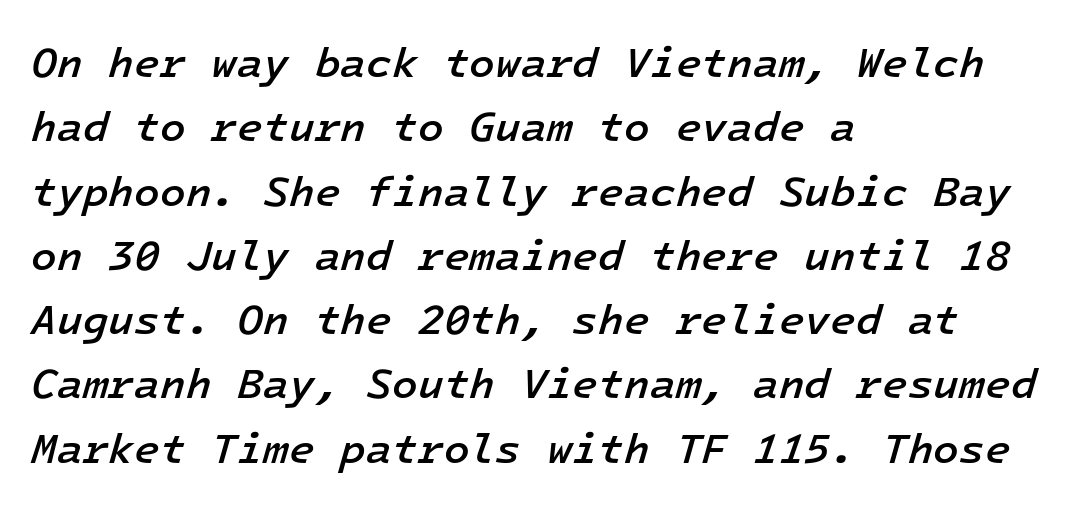
Q: Is the text bold? A: Semi-bold.
Q: Is the text italic (slanted)? A: Yes, it leans right by about 16 degrees.
Q: Is the text underlined? A: No.
Q: How is the paragraph aligned? A: Left-aligned.
Q: Is the spacing between letters normal or unusually wide? A: Normal.
Q: Is the spacing between lines tight, normal or loose? A: Normal.
Q: Width (condensed, normal, or wide)? A: Normal.
Q: Stroke contrast? A: Low.
Q: x-height? A: Medium.
Q: Monospaced? A: Yes.
